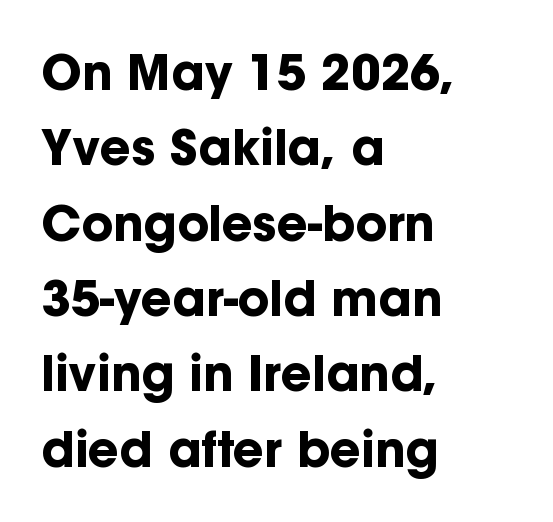
Is the letter spacing exaggerated? No — it looks like the ordinary default. The characters display no serif detailing; their extremities are plain. Has an underline been added? It has not. Here the designer chose a conventional face with non-uniform glyph widths.
